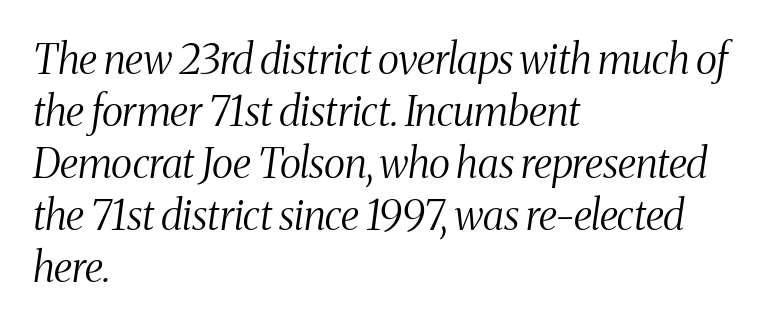
The image shows 41 px light, condensed serif type, italic (leaning right); set left-aligned, normal line spacing (1.27x), normal letter spacing, not underlined; medium stroke contrast and a medium x-height.
